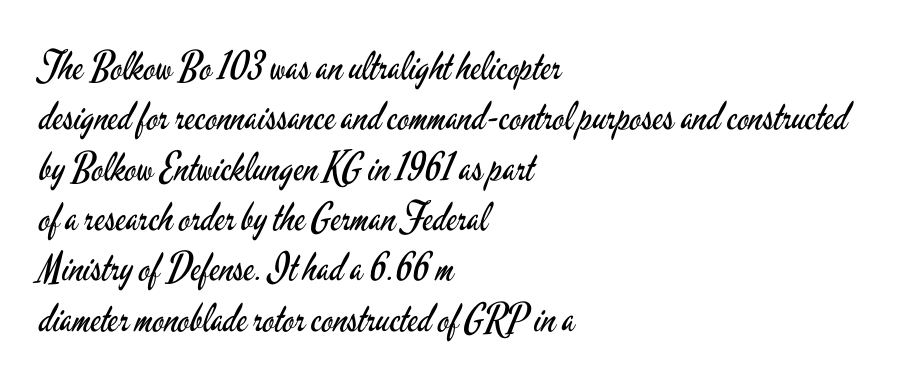
Q: Is the text bold? A: No.
Q: Is the text italic (slanted)? A: Yes.
Q: Is the typeface a serif or a sans-serif typeface? A: Sans-serif.
Q: Is the text underlined? A: No.
Q: How is the paragraph aligned? A: Left-aligned.
Q: Is the spacing between letters normal or unusually wide? A: Normal.
Q: Is the spacing between lines tight, normal or loose? A: Normal.
Q: Width (condensed, normal, or wide)? A: Condensed.
Q: Stroke contrast? A: Low.
Q: x-height? A: Small.
Q: Monospaced? A: No.
